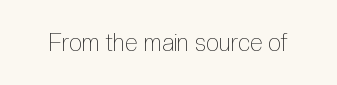
{"italic": "no", "bold": "no", "underline": "no", "letter_spacing": "normal", "letter_spacing_em": 0.0, "glyph_px": 24}
